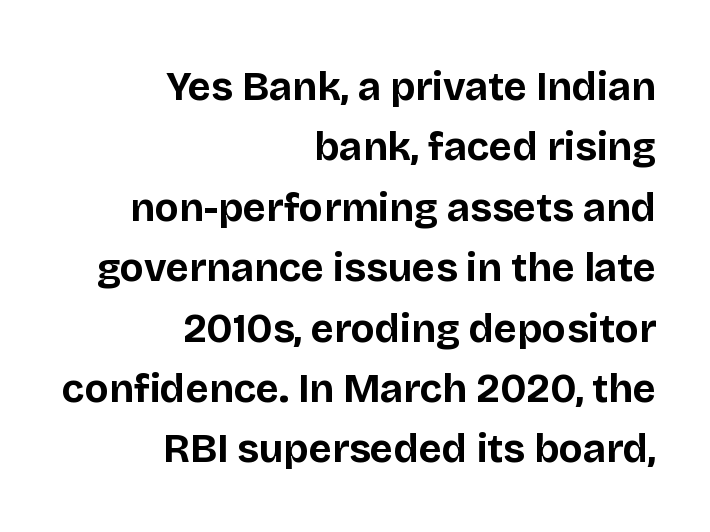
These lines were composed using upright roman letters. These lines sit exactly where default settings would place them. The face used here is rendered with its standard letterfit. Bold? Absolutely — the strokes are thick and heavy. Spacing verdict: proportional, widths tailored to each character. Are there feet on the stems? There aren't — it's a sans.
